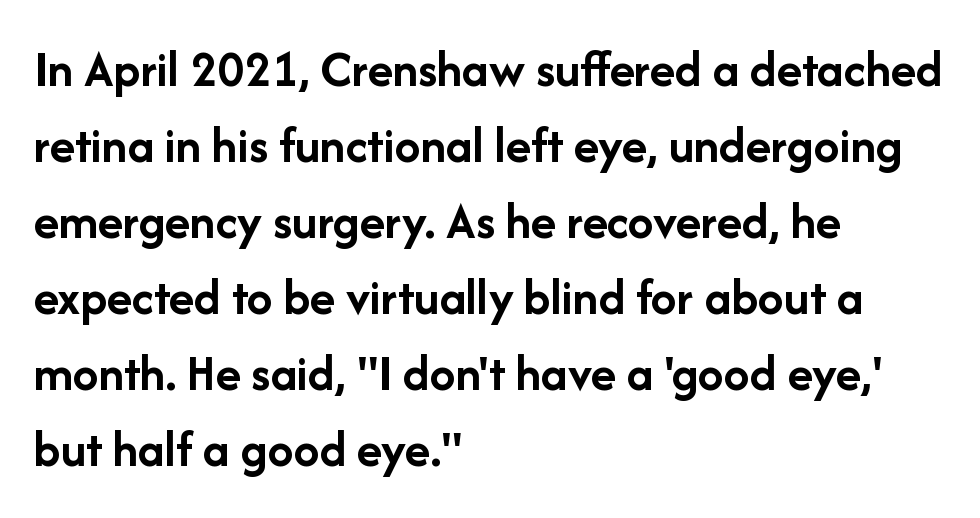
The image shows 52 px semibold sans-serif type, upright; set left-aligned, normal line spacing (1.46x), normal letter spacing, not underlined; low stroke contrast and a medium x-height.
